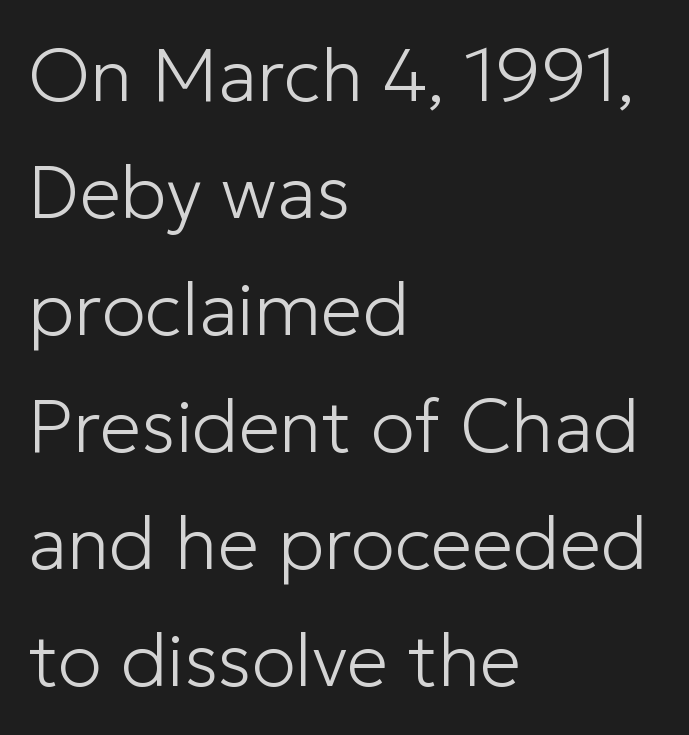
Q: Is the text bold? A: No.
Q: Is the text italic (slanted)? A: No, it is upright.
Q: Is the typeface a serif or a sans-serif typeface? A: Sans-serif.
Q: Is the text underlined? A: No.
Q: How is the paragraph aligned? A: Left-aligned.
Q: Is the spacing between letters normal or unusually wide? A: Normal.
Q: Is the spacing between lines tight, normal or loose? A: Normal.
Q: Width (condensed, normal, or wide)? A: Normal.
Q: Stroke contrast? A: Low.
Q: x-height? A: Medium.
Q: Monospaced? A: No.
